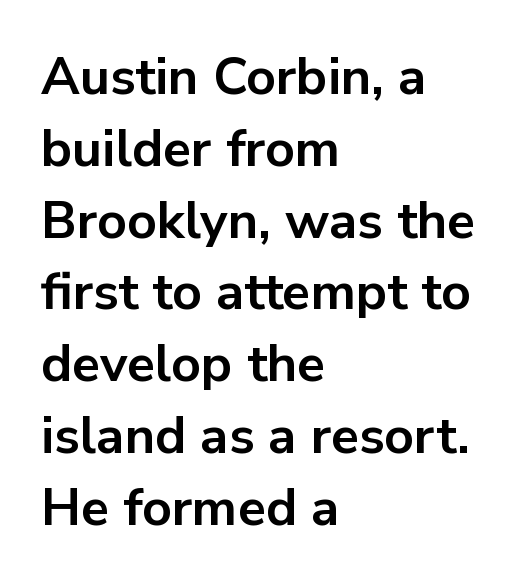
Weight check: bold — yes, fully. Check the space under the baseline: it is left empty. A typesetter would call this leading conventional body-copy spacing. Teacher's note: observe the even left margin — that is flush-left alignment. How are the letters spaced? Ordinarily, with no added tracking.
